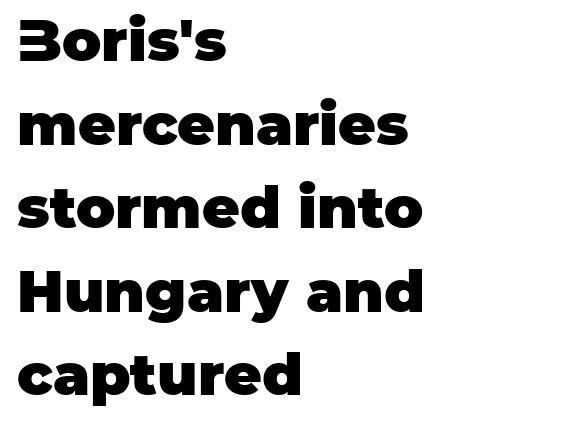
{"serif": "no", "italic": "no", "bold": "yes", "weight": "heavy", "width": "normal", "stroke_contrast": "low", "x_height": "large", "monospaced": "no", "underline": "no", "align": "left", "line_spacing": "normal", "line_spacing_ratio": 1.44, "letter_spacing": "normal", "letter_spacing_em": 0.0, "glyph_px": 58}
